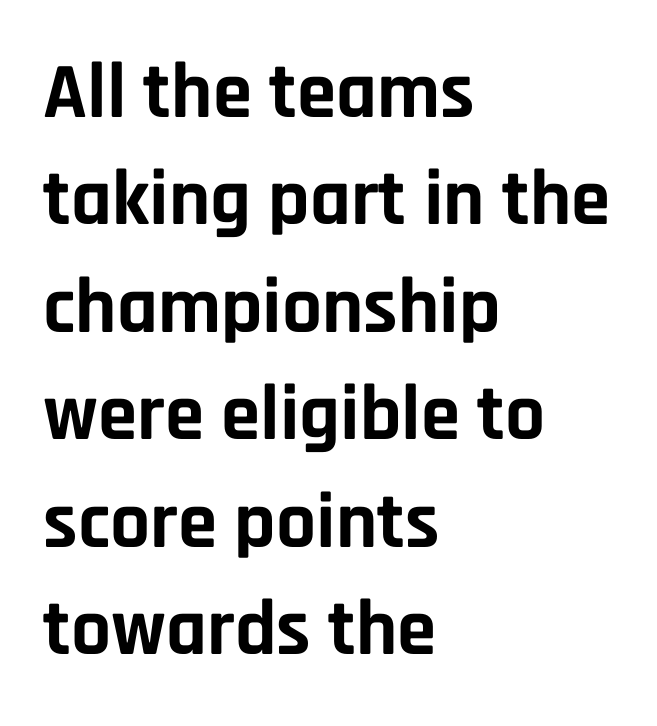
The image shows 79 px bold sans-serif type, upright; set left-aligned, normal line spacing (1.36x), normal letter spacing, not underlined; low stroke contrast and a large x-height.
